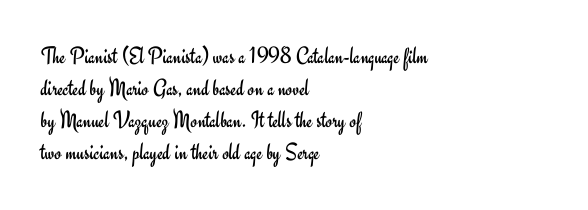
{"bold": "no", "underline": "no", "align": "left", "line_spacing": "normal", "line_spacing_ratio": 1.34, "letter_spacing": "normal", "letter_spacing_em": 0.0, "glyph_px": 24}
